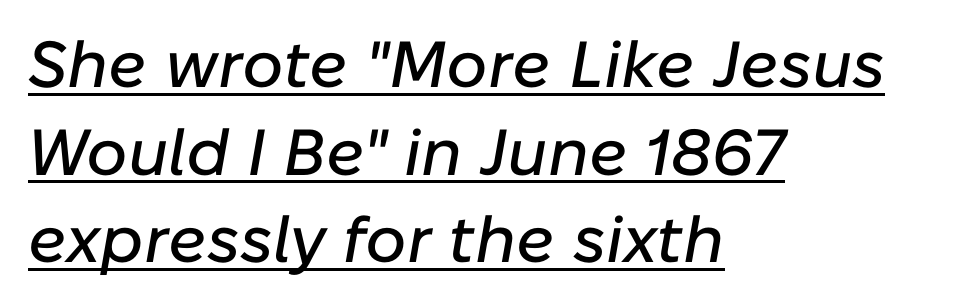
The image shows 65 px text type, italic (leaning right); set left-aligned, normal line spacing (1.35x), normal letter spacing, underlined; low stroke contrast and a medium x-height.
